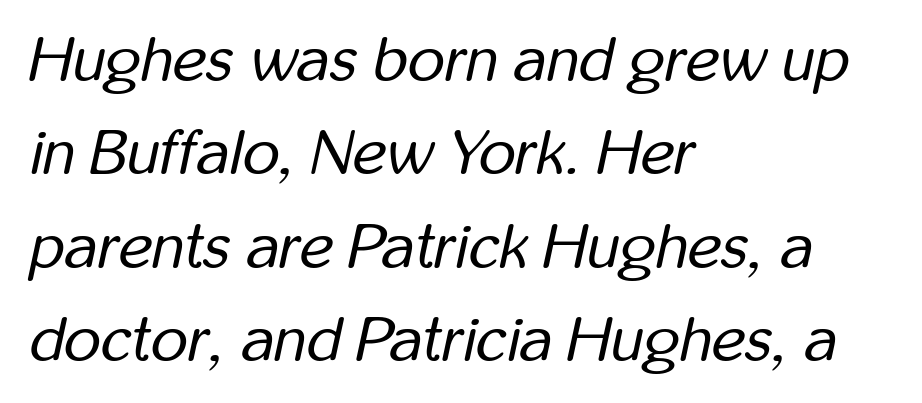
Q: Is the text bold? A: No.
Q: Is the text italic (slanted)? A: Yes, it leans right by about 12 degrees.
Q: Is the text underlined? A: No.
Q: How is the paragraph aligned? A: Left-aligned.
Q: Is the spacing between letters normal or unusually wide? A: Normal.
Q: Is the spacing between lines tight, normal or loose? A: Normal.
Q: Width (condensed, normal, or wide)? A: Condensed.
Q: Stroke contrast? A: Low.
Q: x-height? A: Medium.
Q: Monospaced? A: No.
